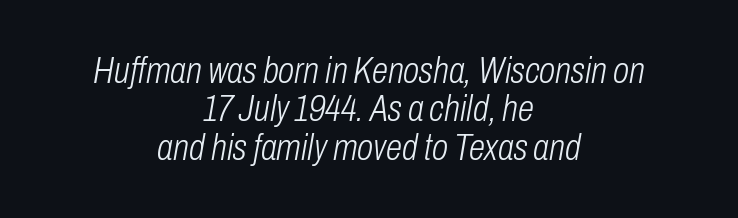
Q: Is the text bold? A: No.
Q: Is the text italic (slanted)? A: Yes, it leans right by about 10 degrees.
Q: Is the text underlined? A: No.
Q: How is the paragraph aligned? A: Centered.
Q: Is the spacing between letters normal or unusually wide? A: Normal.
Q: Is the spacing between lines tight, normal or loose? A: Tight.
Q: Width (condensed, normal, or wide)? A: Condensed.
Q: Stroke contrast? A: Low.
Q: x-height? A: Medium.
Q: Monospaced? A: No.
